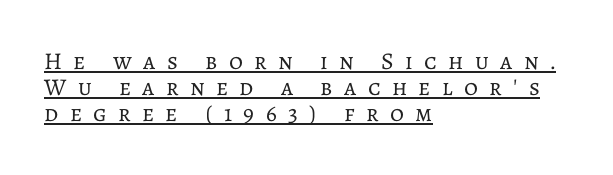
Is the letter spacing exaggerated? Yes — the characters are pushed far apart. The specimen reads as upright at a glance. Students, observe the line beneath the letters — that is underlining. The rendering anchors every line to the left-hand side. A light-to-regular cut is what we see here.
